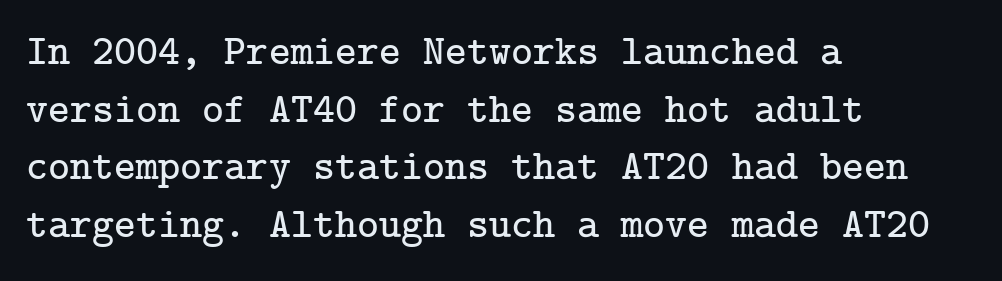
{"serif": "yes", "italic": "no", "width": "normal", "stroke_contrast": "low", "x_height": "medium", "underline": "no", "align": "left", "line_spacing": "normal", "line_spacing_ratio": 1.37, "letter_spacing": "normal", "letter_spacing_em": 0.0, "glyph_px": 42}
